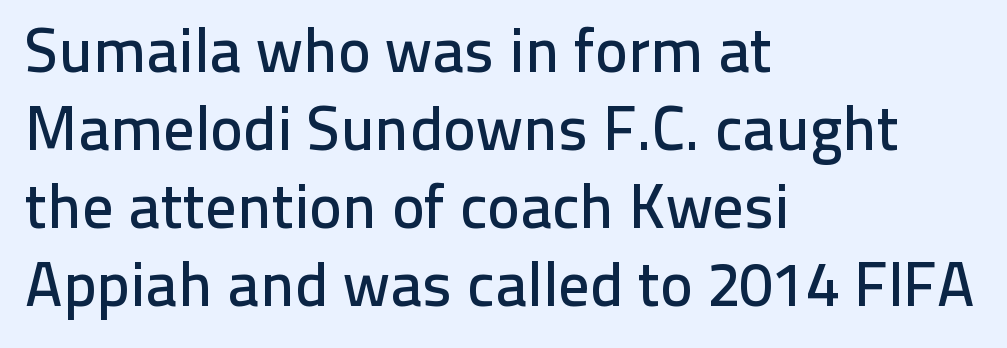
The image shows 62 px sans-serif type, upright; set left-aligned, normal line spacing (1.26x), normal letter spacing, not underlined; low stroke contrast and a medium x-height.
